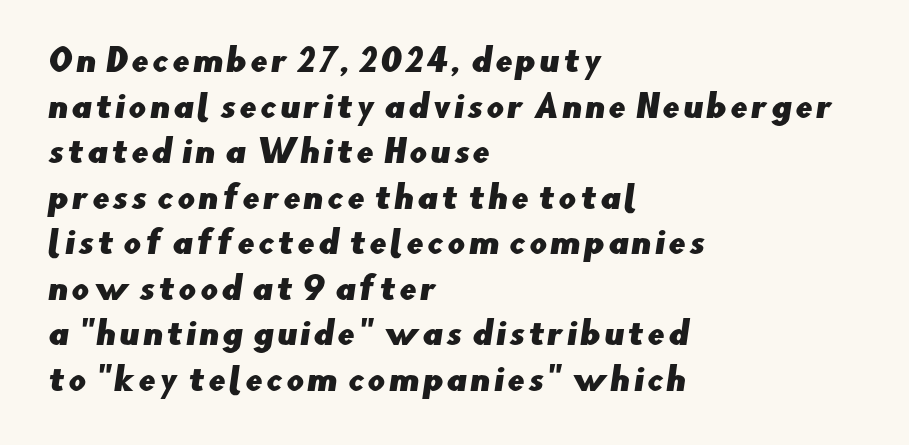
Q: Is the typeface a serif or a sans-serif typeface? A: Sans-serif.
Q: Is the text underlined? A: No.
Q: How is the paragraph aligned? A: Left-aligned.
Q: Is the spacing between lines tight, normal or loose? A: Normal.
Q: Width (condensed, normal, or wide)? A: Normal.
Q: Stroke contrast? A: Low.
Q: x-height? A: Small.
Q: Monospaced? A: No.
